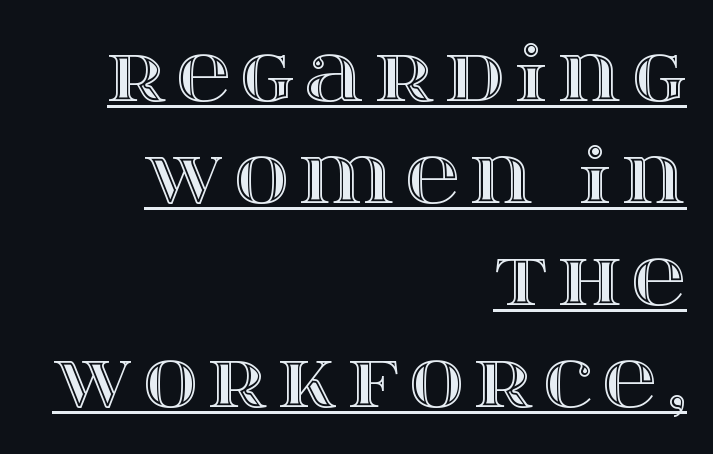
This is underlined copy, the kind a proofreader might mark for attention. Italic? Not at all — the glyphs are vertical. The passage shown is typed in a proportional face where columns would drift. The ragged edge is on the left, which tells us the setting is flush right.
